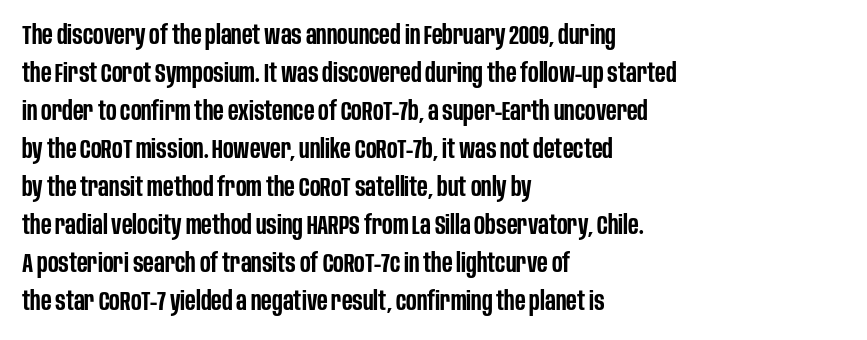
{"italic": "no", "bold": "semi", "underline": "no", "align": "left", "line_spacing": "normal", "line_spacing_ratio": 1.41, "letter_spacing": "normal", "letter_spacing_em": 0.0, "glyph_px": 27}
